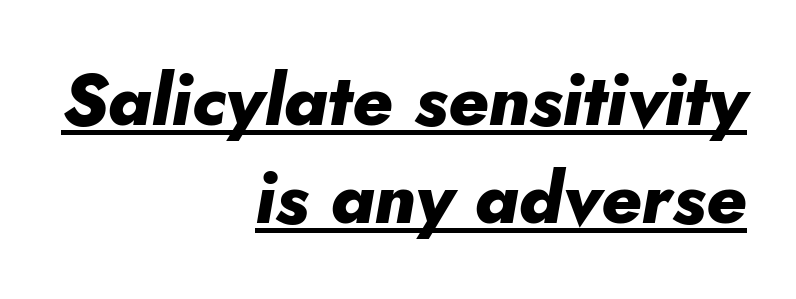
The line texture is even and compact thanks to regular tracking. Spacing verdict: proportional, widths tailored to each character. In CSS terms this would be text-align: right. One glance says typical: line gaps are just what's usual.
